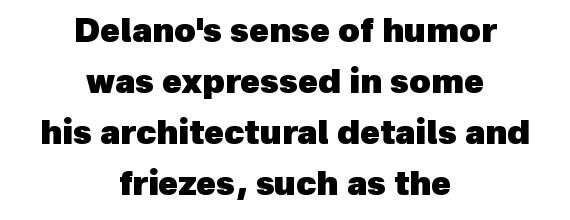
The specimen omits any rule beneath the text block's lines. Is this a fixed-width face? No — the glyphs have proportional, varying widths. Leftover space on each line is divided equally before and after the words. Classification — sans serif. The line texture is even and compact thanks to regular tracking. Chunky letters — that's bold for sure.
